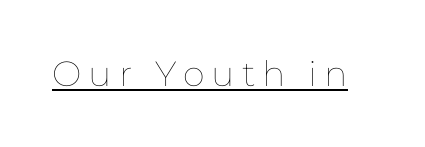
{"italic": "no", "bold": "no", "weight": "thin", "width": "normal", "stroke_contrast": "low", "x_height": "medium", "monospaced": "no", "underline": "yes", "letter_spacing": "wide", "letter_spacing_em": 0.2, "glyph_px": 35}
